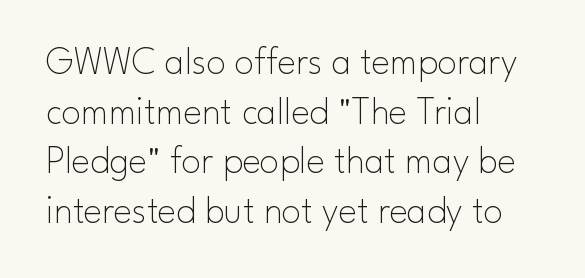
The image shows 39 px thin sans-serif type, upright; set left-aligned, normal line spacing (1.27x), normal letter spacing, not underlined; low stroke contrast and a small x-height.
